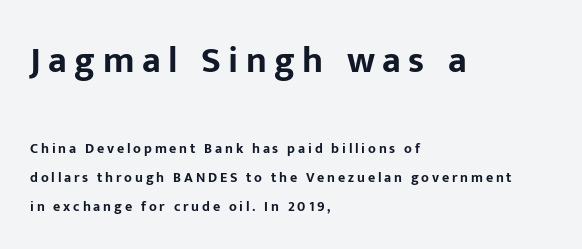
The image shows 37 px bold sans-serif type, upright; set left-aligned, loose line spacing (2.08x), unusually wide letter spacing (+0.2 em), not underlined; the first (top) block is 2.64x larger; low stroke contrast and a medium x-height.
